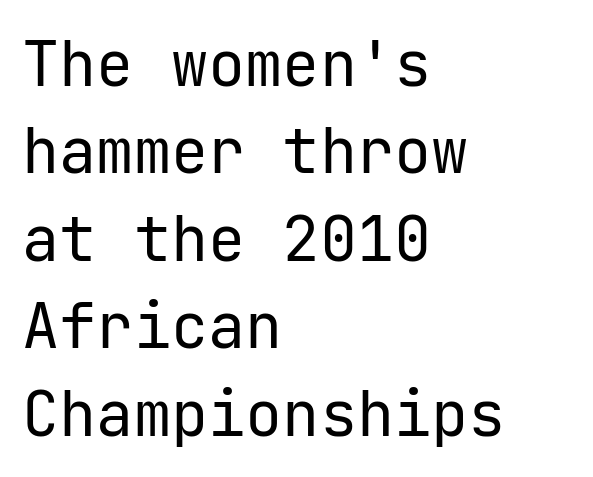
Q: Is the text bold? A: No.
Q: Is the text italic (slanted)? A: No, it is upright.
Q: Is the typeface a serif or a sans-serif typeface? A: Sans-serif.
Q: Is the text underlined? A: No.
Q: How is the paragraph aligned? A: Left-aligned.
Q: Is the spacing between letters normal or unusually wide? A: Normal.
Q: Is the spacing between lines tight, normal or loose? A: Normal.
Q: Width (condensed, normal, or wide)? A: Normal.
Q: Stroke contrast? A: Low.
Q: x-height? A: Medium.
